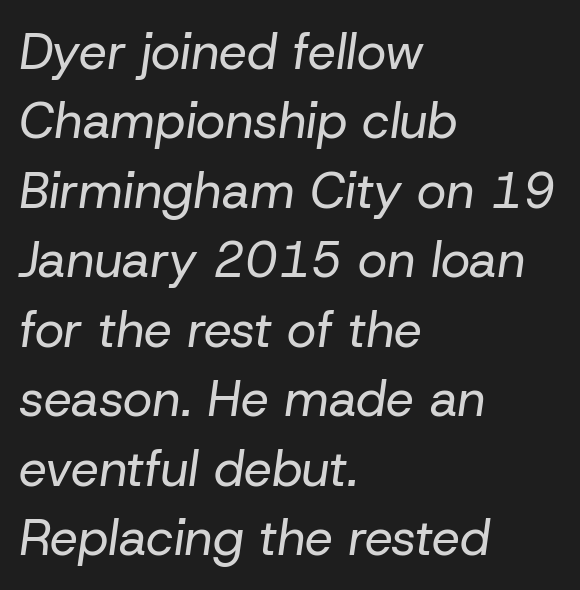
The image shows 50 px regular-weight type, italic (leaning right); set left-aligned, normal line spacing (1.39x), normal letter spacing, not underlined; low stroke contrast and a medium x-height.
